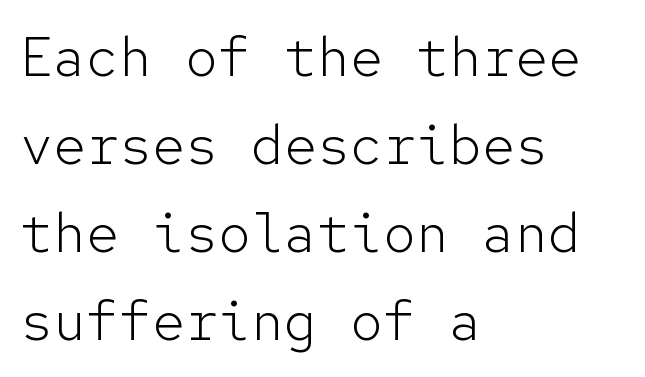
{"serif": "no", "italic": "no", "bold": "no", "weight": "light", "width": "normal", "stroke_contrast": "low", "x_height": "medium", "monospaced": "yes", "underline": "no", "align": "left", "line_spacing": "normal", "line_spacing_ratio": 1.6, "letter_spacing": "normal", "letter_spacing_em": 0.0, "glyph_px": 55}
